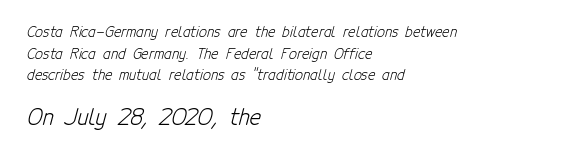
Regarding leading, the lines here are spaced in the standard way. Has an underline been added? It has not. The passage shown is not bold in any degree. Standard letterfit; no display-style spreading of the glyphs. Does the bottom block carry the larger type? Yes, it does.
